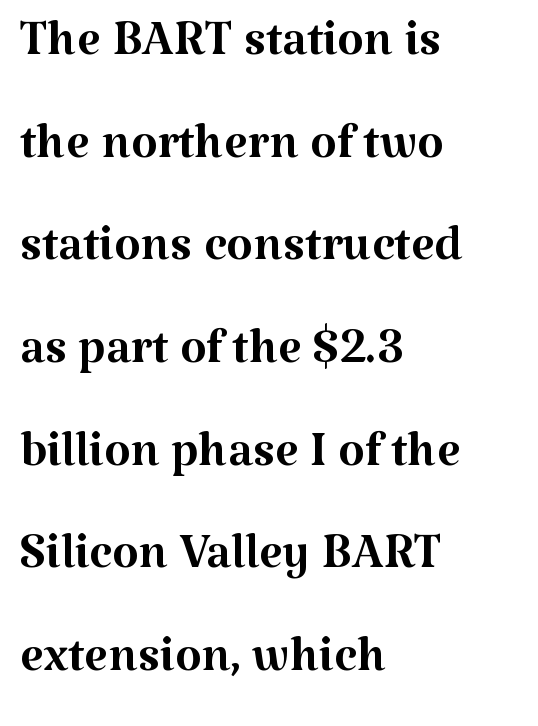
Each line starts at the same left margin while the right side varies. Small tapered or slab feet sit at the stroke ends, so this counts as serif. The weight would be labelled regular, book, light, or lighter still. Words appear dense and cohesive because spacing is normal.
